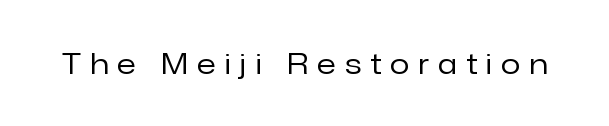
The image shows 28 px regular-weight sans-serif type, upright; set unusually wide letter spacing (+0.34 em), not underlined; low stroke contrast and a medium x-height.
